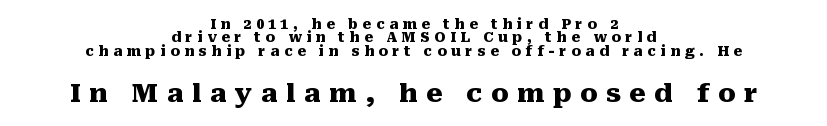
The lines are packed closely together with very little leading. In terms of weight, the rendering is a true, heavy bold. What stands out about the letter spacing? Its width — letters are far apart. Does the bottom block carry the larger type? Yes, it does.
